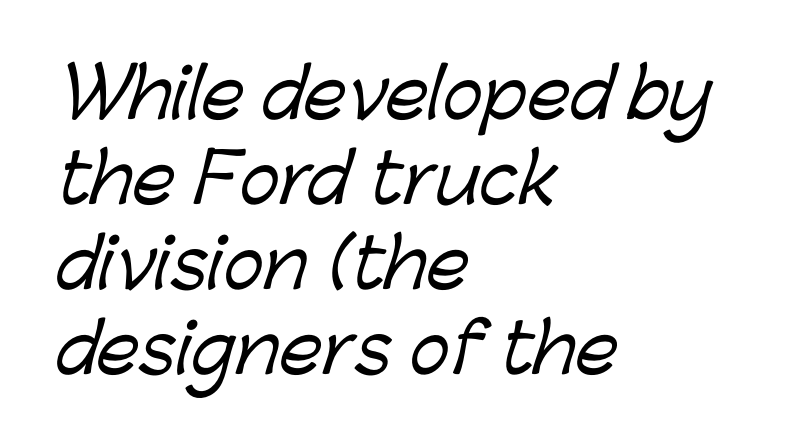
The letters advance in unequal steps, a hallmark of proportional type. Each line starts at the same left margin while the right side varies. The type is set solid horizontally, with unmodified tracking. To sum up the face: it is a sans, with no serifs. Anything drawn beneath the words? Only blank space.
